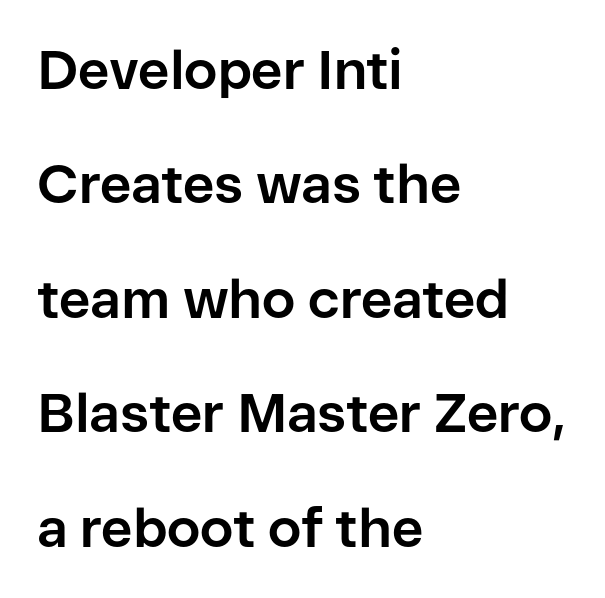
Q: Is the text bold? A: Yes.
Q: Is the text italic (slanted)? A: No, it is upright.
Q: Is the typeface a serif or a sans-serif typeface? A: Sans-serif.
Q: Is the text underlined? A: No.
Q: How is the paragraph aligned? A: Left-aligned.
Q: Is the spacing between letters normal or unusually wide? A: Normal.
Q: Is the spacing between lines tight, normal or loose? A: Loose.
Q: Width (condensed, normal, or wide)? A: Normal.
Q: Stroke contrast? A: Low.
Q: x-height? A: Medium.
Q: Monospaced? A: No.
